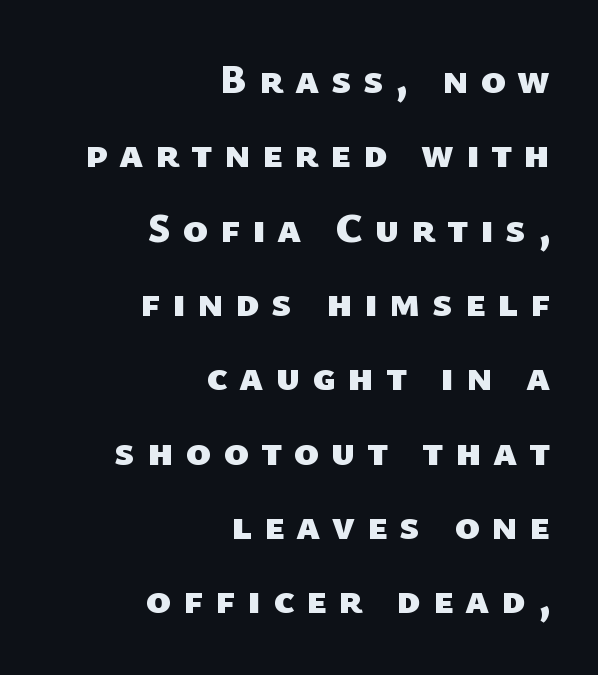
The image shows 42 px heavy sans-serif type; set right-aligned, line spacing 1.77x, unusually wide letter spacing (+0.28 em), not underlined; low stroke contrast and a medium x-height.
